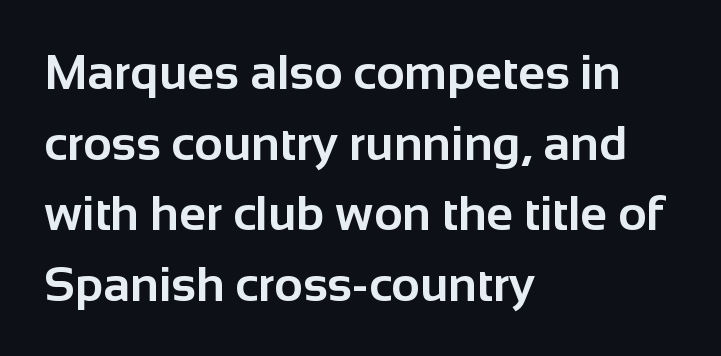
Set as a true bold cut, around the 700 mark. Serifs: no, the terminals of the letterforms are clean. Just letters on the line, the space beneath them empty. Quick note: interline space is typical. A student would call this left alignment; a typographer would say flush left, rag right. This sample uses plain, unmodified letter spacing.
